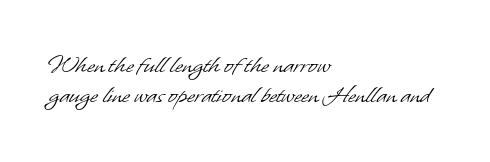
Q: Is the text bold? A: No.
Q: Is the text underlined? A: No.
Q: How is the paragraph aligned? A: Left-aligned.
Q: Is the spacing between letters normal or unusually wide? A: Normal.
Q: Is the spacing between lines tight, normal or loose? A: Tight.
